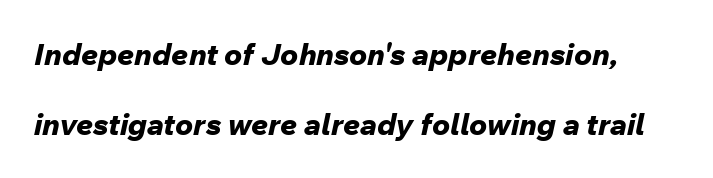
In terms of leading, this rendering errs on the spacious side. This is heavy type, rendered in bold. You could not count columns in this text — the font is proportionally spaced. The passage shown leans; its letterforms are oblique. The tracking reads as untouched default to a designer's eye. The strip under each line holds only bare page.
